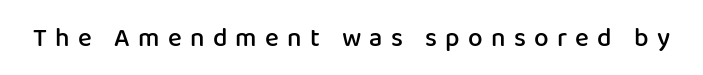
There is plenty of visible air inserted between adjacent glyphs. In terms of weight, the rendering is demibold, just under bold. A bare baseline throughout the passage. The lettering holds an erect, upright posture throughout.
